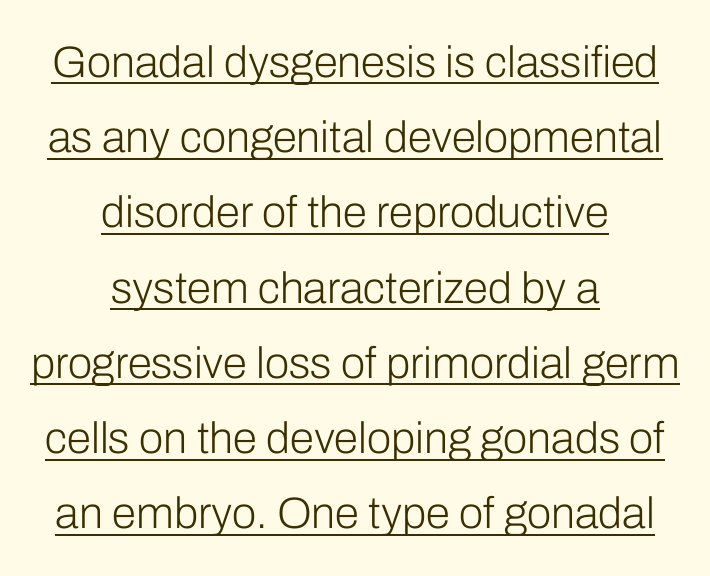
No letter is thick-stroked: the sample isn't bold. Do the characters align in a grid? No, the font is proportional. Students, note that the glyphs here touch the page at normal intervals. Letterform terminals end flat and unadorned throughout the passage. The compositor balanced each line on the midline. A rule runs beneath these lines of type.
